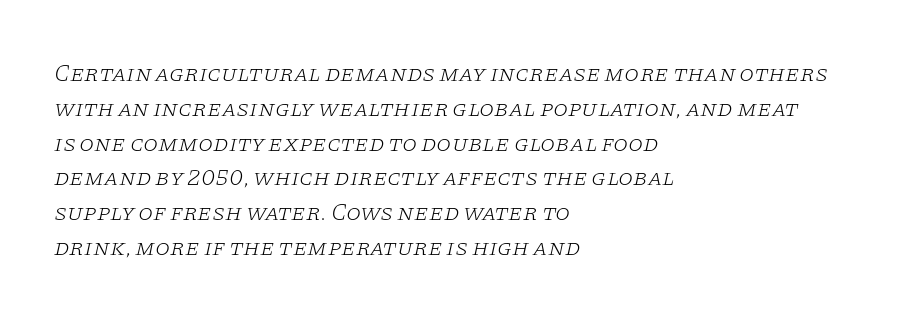
The image shows 24 px text type, italic (leaning right); set left-aligned, normal line spacing (1.45x), normal letter spacing, not underlined.
